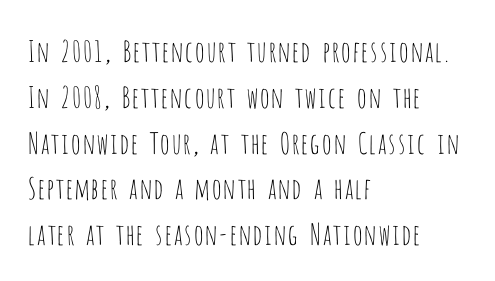
Q: Is the text bold? A: No.
Q: Is the text italic (slanted)? A: No, it is upright.
Q: Is the typeface a serif or a sans-serif typeface? A: Sans-serif.
Q: Is the text underlined? A: No.
Q: How is the paragraph aligned? A: Left-aligned.
Q: Is the spacing between letters normal or unusually wide? A: Normal.
Q: Is the spacing between lines tight, normal or loose? A: Normal.
Q: Width (condensed, normal, or wide)? A: Condensed.
Q: Stroke contrast? A: Low.
Q: x-height? A: Large.
Q: Monospaced? A: No.
